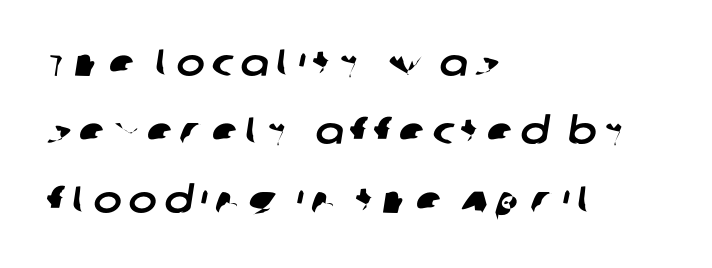
What kind of face is this? One without serifs — a sans. Check under the words: just untouched page. Horizontal alignment here is leftward, the default for most running prose. Is this a fixed-width face? No — the glyphs have proportional, varying widths.
